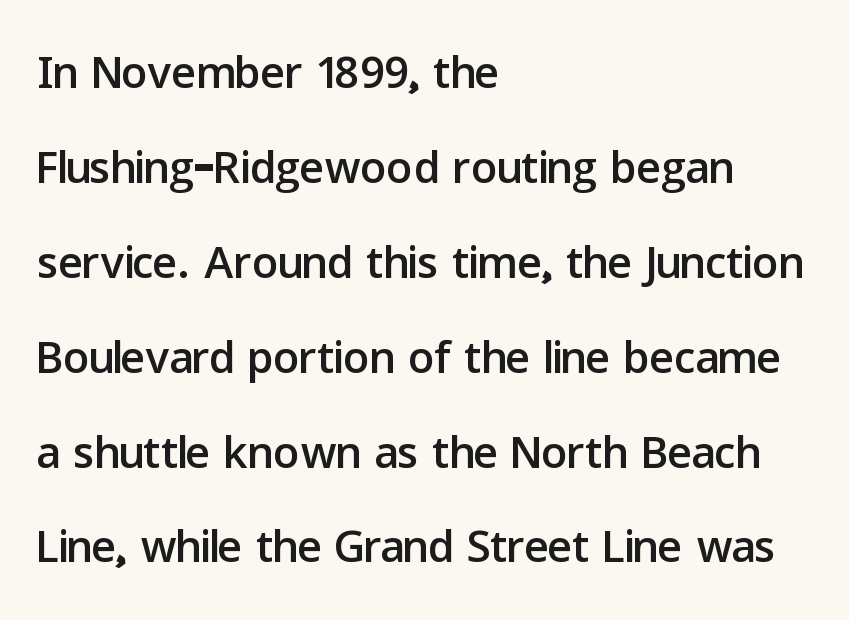
The compositor pushed each line to the left boundary. A typesetter would call this proportional, since set widths differ per character. The rendering shows plain stroke endings on the letterforms — a sans-serif design. Glyph-to-glyph distance matches everyday printed text. This is the regular roman posture of the typeface. Each row of text sits above clean, open space.
